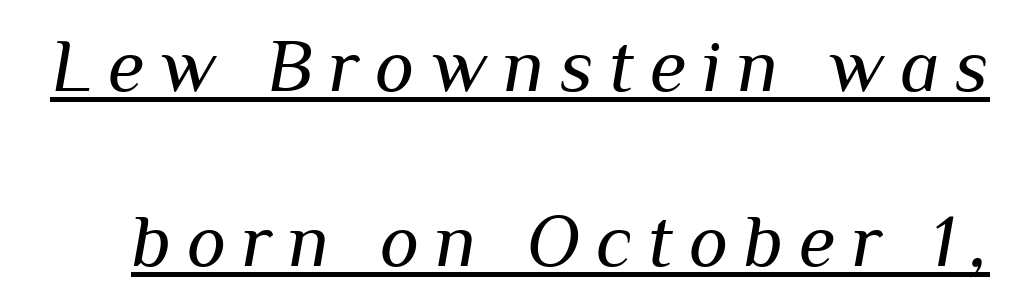
Glyph-to-glyph distance is far greater than everyday printed text. The letterforms sit at book weight or below. A baseline rule has been typeset under these characters. These lines are rendered in a variable-pitch font. This is oblique type, the kind used for emphasis or titles.
